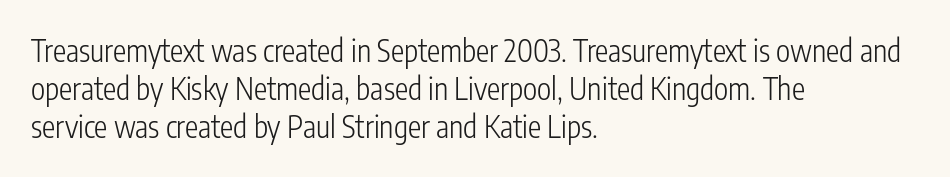
The image shows 30 px light, condensed sans-serif type, upright; set left-aligned, normal line spacing (1.27x), normal letter spacing, not underlined; low stroke contrast and a medium x-height.
